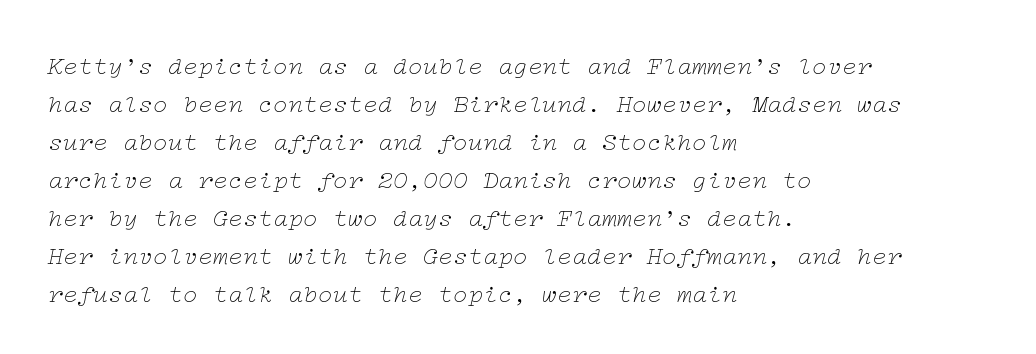
Q: Is the text bold? A: No.
Q: Is the text italic (slanted)? A: Yes, it leans right by about 12 degrees.
Q: Is the text underlined? A: No.
Q: How is the paragraph aligned? A: Left-aligned.
Q: Is the spacing between letters normal or unusually wide? A: Normal.
Q: Is the spacing between lines tight, normal or loose? A: Normal.
